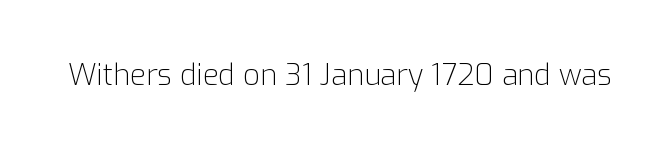
The image shows 29 px light sans-serif type, upright; set normal letter spacing, not underlined; low stroke contrast and a medium x-height.
